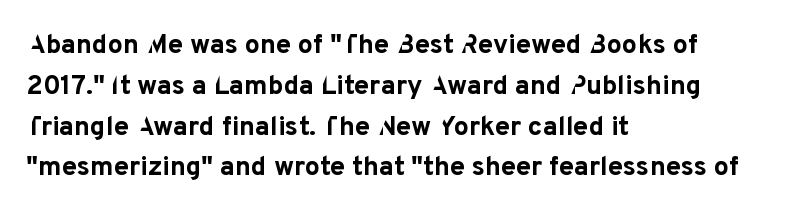
The image shows 27 px bold type, upright; set left-aligned, normal line spacing (1.51x), normal letter spacing, not underlined.
